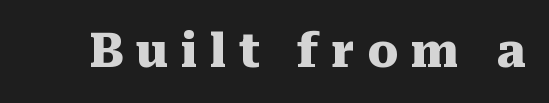
The image shows 46 px heavy serif type, upright; set unusually wide letter spacing (+0.27 em), not underlined; medium stroke contrast and a medium x-height.
